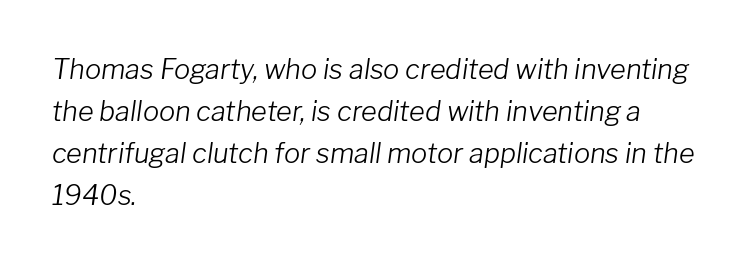
Q: Is the text bold? A: No.
Q: Is the text italic (slanted)? A: Yes, it leans right by about 8 degrees.
Q: Is the text underlined? A: No.
Q: How is the paragraph aligned? A: Left-aligned.
Q: Is the spacing between letters normal or unusually wide? A: Normal.
Q: Is the spacing between lines tight, normal or loose? A: Normal.
